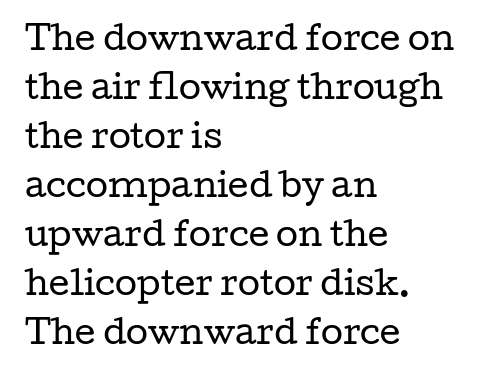
The gaps between neighbouring characters are ordinary and unremarkable. Each stroke keeps to a modest, everyday thickness or less. These lines are set flush left with a ragged right edge. Letterform terminals end in serifs throughout the passage. The letters stand straight up with perfectly vertical stems.
